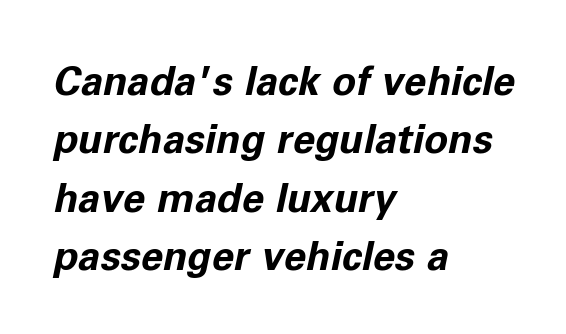
Q: Is the text bold? A: Yes.
Q: Is the text italic (slanted)? A: Yes, it leans right by about 11 degrees.
Q: Is the text underlined? A: No.
Q: How is the paragraph aligned? A: Left-aligned.
Q: Is the spacing between letters normal or unusually wide? A: Normal.
Q: Is the spacing between lines tight, normal or loose? A: Normal.
Q: Width (condensed, normal, or wide)? A: Normal.
Q: Stroke contrast? A: Low.
Q: x-height? A: Medium.
Q: Monospaced? A: No.
